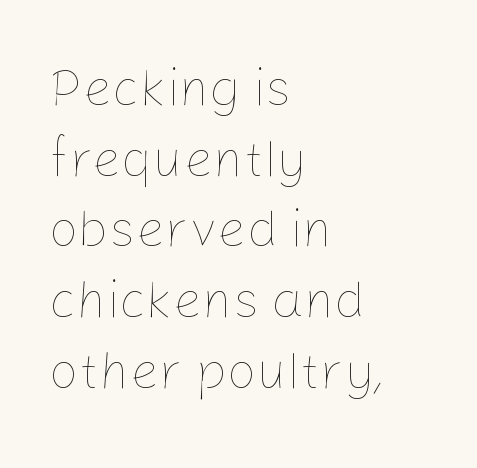
The image shows 52 px thin type, upright; set left-aligned, normal line spacing (1.36x), normal letter spacing, not underlined; low stroke contrast and a medium x-height.
